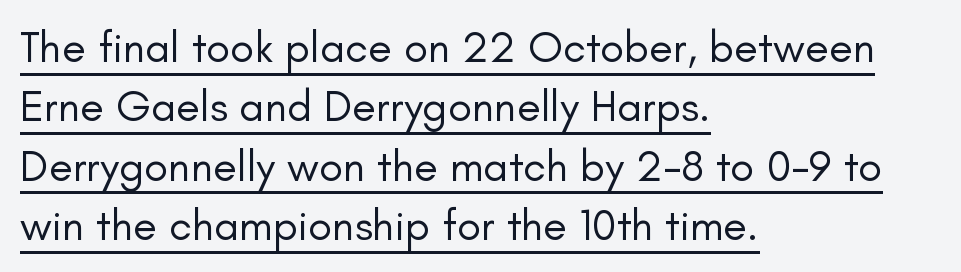
The image shows 44 px regular-weight sans-serif type, upright; set left-aligned, normal line spacing (1.35x), normal letter spacing, underlined; low stroke contrast and a small x-height.
